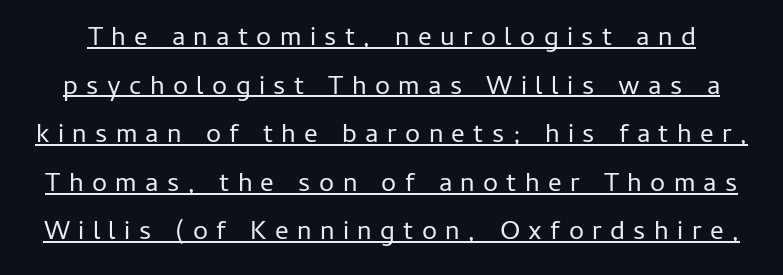
{"italic": "no", "bold": "no", "underline": "yes", "line_spacing_ratio": 1.8, "letter_spacing": "wide", "letter_spacing_em": 0.31, "glyph_px": 27}
